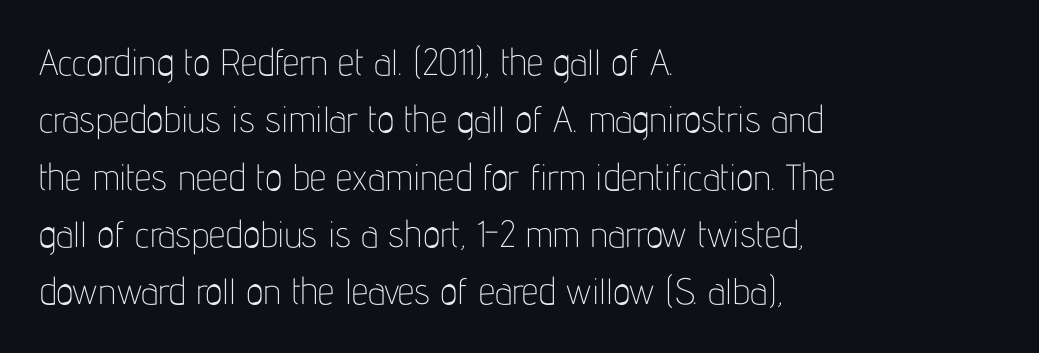
Q: Is the text bold? A: No.
Q: Is the text italic (slanted)? A: No, it is upright.
Q: Is the typeface a serif or a sans-serif typeface? A: Sans-serif.
Q: Is the text underlined? A: No.
Q: How is the paragraph aligned? A: Left-aligned.
Q: Is the spacing between letters normal or unusually wide? A: Normal.
Q: Is the spacing between lines tight, normal or loose? A: Normal.
Q: Width (condensed, normal, or wide)? A: Condensed.
Q: Stroke contrast? A: Low.
Q: x-height? A: Medium.
Q: Monospaced? A: No.
